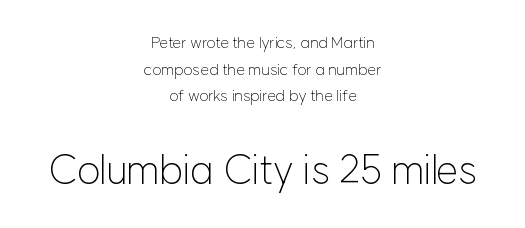
Q: Is the text bold? A: No.
Q: Is the text italic (slanted)? A: No, it is upright.
Q: Is the typeface a serif or a sans-serif typeface? A: Sans-serif.
Q: Is the text underlined? A: No.
Q: How is the paragraph aligned? A: Centered.
Q: Is the spacing between letters normal or unusually wide? A: Normal.
Q: Is the spacing between lines tight, normal or loose? A: Normal.
Q: Which block of text is set in a larger size, the first (top) or the second (bottom)? A: The second (bottom) one.
Q: Width (condensed, normal, or wide)? A: Normal.
Q: Stroke contrast? A: Low.
Q: x-height? A: Medium.
Q: Monospaced? A: No.
